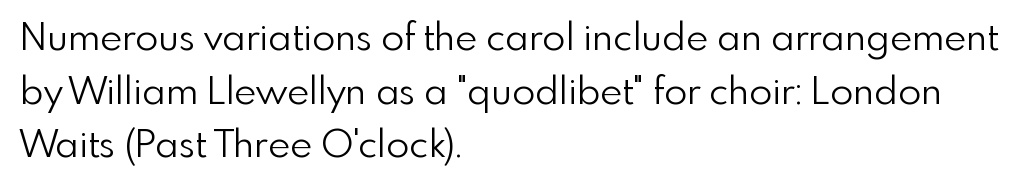
Glance below the letters and you will spot only blank space. Each new line begins a customary step beneath the previous one. The tracking reads as untouched default to a designer's eye. No chunkiness to these letters — they're not bold. Characters remain perfectly vertical along every line. The letters carry no serifs — their stems end cleanly without finishing strokes.
